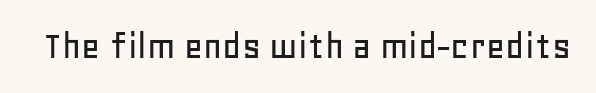
{"serif": "no", "italic": "no", "width": "normal", "stroke_contrast": "low", "x_height": "large", "monospaced": "no", "underline": "no", "letter_spacing": "normal", "letter_spacing_em": 0.0, "glyph_px": 41}
